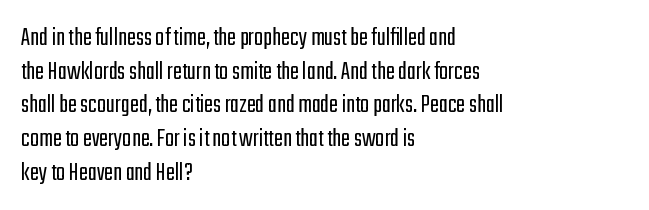
The image shows 27 px text type, upright; set left-aligned, normal line spacing (1.25x), normal letter spacing, not underlined.
